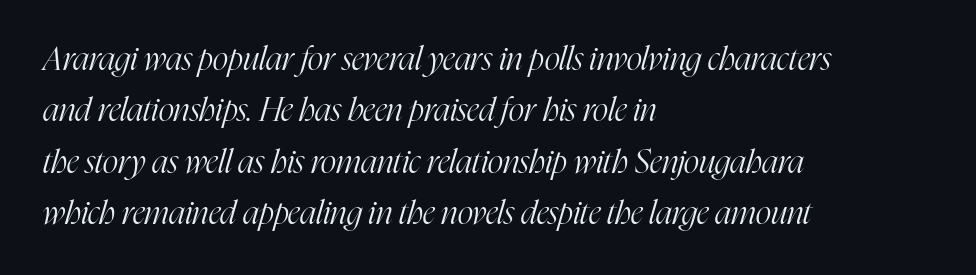
The rendering uses natural spacing where letterforms have individual widths. The glyphs look as if they've been sheared to an angle. Line beginnings align vertically; line endings do not. Heft: none added — not bold. I'd call this a serif setting — the letters wear small feet.
